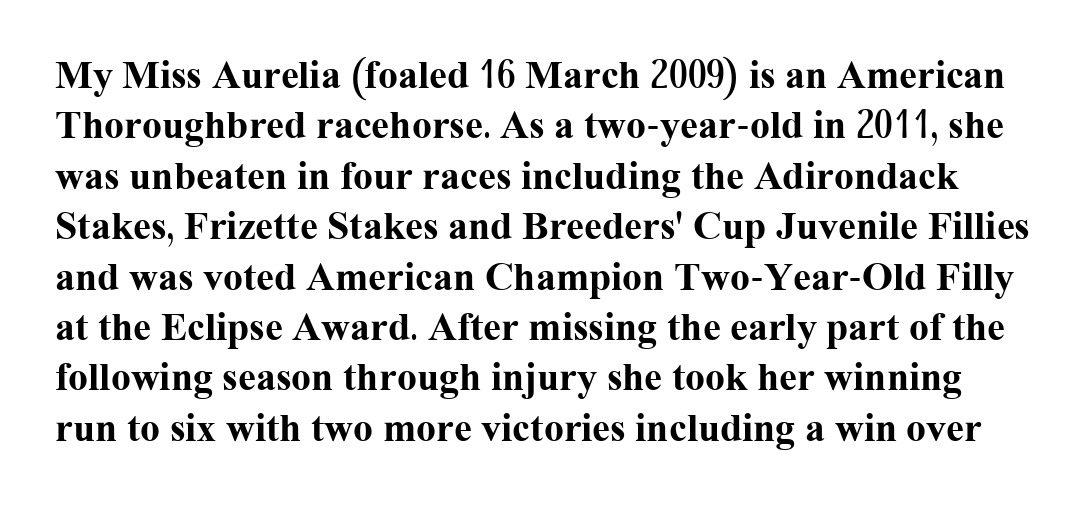
Q: Is the text bold? A: Yes.
Q: Is the text italic (slanted)? A: No, it is upright.
Q: Is the typeface a serif or a sans-serif typeface? A: Serif.
Q: Is the text underlined? A: No.
Q: Is the spacing between letters normal or unusually wide? A: Normal.
Q: Is the spacing between lines tight, normal or loose? A: Normal.
Q: Width (condensed, normal, or wide)? A: Normal.
Q: Stroke contrast? A: Medium.
Q: x-height? A: Medium.
Q: Monospaced? A: No.
